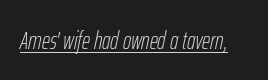
If you drew a line through each stem, it would be angled. Emphasis is given by a line drawn under the lettering. The weight tops out at a normal text grade. A typesetter would call this zero additional tracking.
